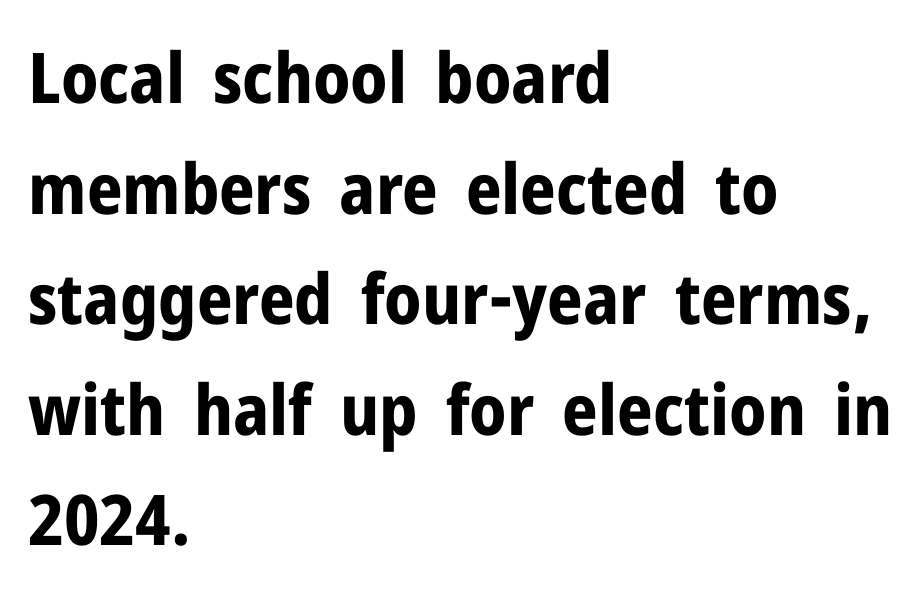
Between one letter and the next there's only the usual sliver of space. Lines of text with bare space underneath. Horizontal alignment here is leftward, the default for most running prose. The typography opts for an upright posture over an oblique one. Compared with typical paragraphs, the rows here are spaced about the same.
